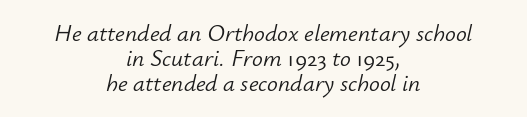
The image shows 24 px text type, italic (leaning right); set centered, tight line spacing (1.04x), normal letter spacing, not underlined.
